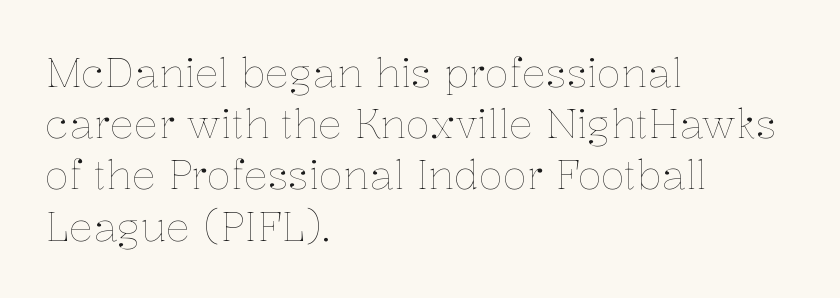
The image shows 40 px thin type, upright; set left-aligned, normal line spacing (1.28x), normal letter spacing, not underlined; low stroke contrast and a medium x-height.
